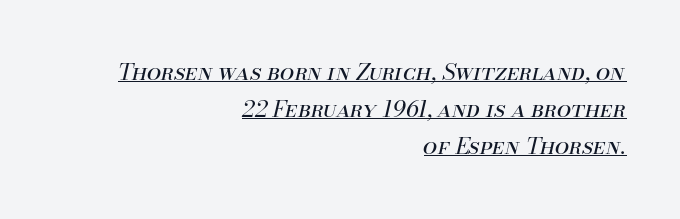
{"italic": "yes", "lean": "right", "slant_degrees": 13, "bold": "no", "underline": "yes", "align": "right", "line_spacing": "normal", "line_spacing_ratio": 1.61, "letter_spacing": "normal", "letter_spacing_em": 0.0, "glyph_px": 23}
